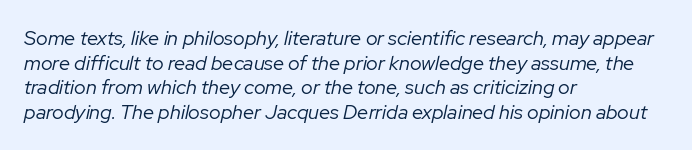
Q: Is the text bold? A: No.
Q: Is the text italic (slanted)? A: Yes, it leans right by about 12 degrees.
Q: Is the text underlined? A: No.
Q: How is the paragraph aligned? A: Left-aligned.
Q: Is the spacing between letters normal or unusually wide? A: Normal.
